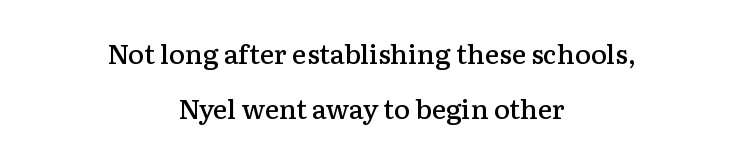
Does the weight exceed regular? Yes, but only to semibold. Default kerning and tracking; the words read as compact shapes. Reading down the block, each line starts at a different indent, mirrored at its end. The rendering uses a large line-height, opening up the rows. Lines of text with bare space underneath. Every stem runs plumb, perpendicular to the baseline.
